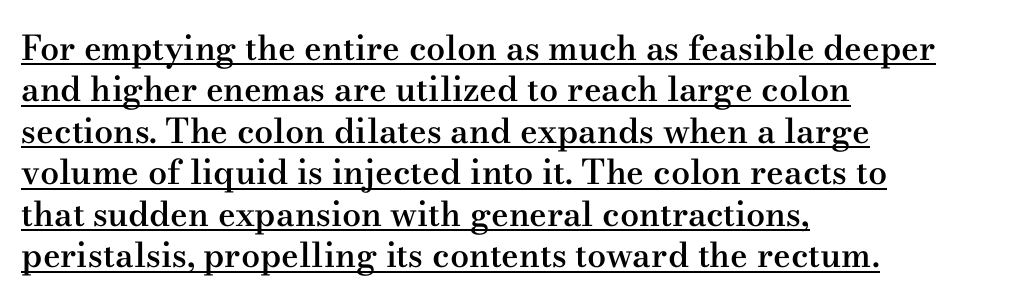
The image shows 34 px semibold, wide serif type, upright; set left-aligned, line spacing 1.22x, normal letter spacing, underlined; medium stroke contrast and a small x-height.
